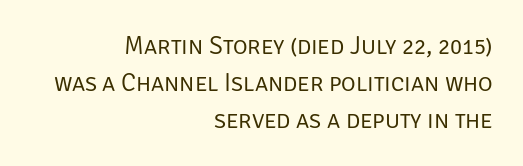
Each word holds together tightly as a unit, with standard inter-letter gaps. The space directly below the letters is spotless. The specimen reads as upright at a glance. Think standard paragraph weight, or any step lighter than that. Each new line begins a customary step beneath the previous one.
